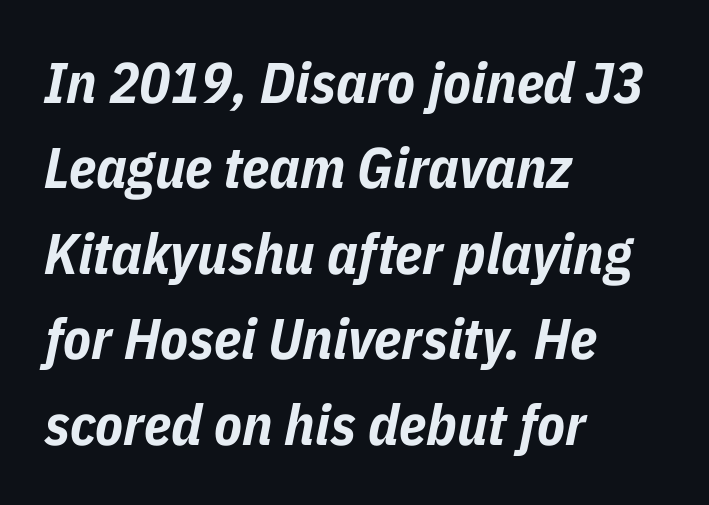
These words are printed bold, with thick strokes throughout. The letters advance in unequal steps, a hallmark of proportional type. Descender tails drop into unmarked territory. Letter spacing: default.
